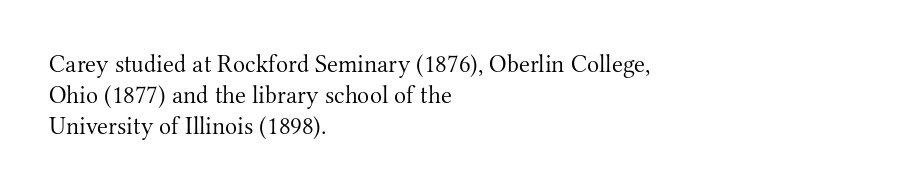
The image shows 25 px text type, upright; set left-aligned, normal line spacing (1.25x), normal letter spacing, not underlined.
